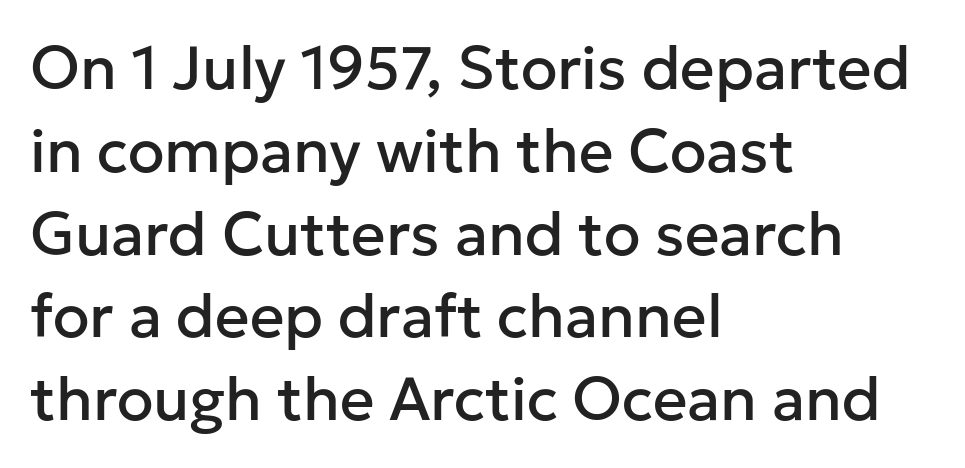
The image shows 60 px sans-serif type, upright; set left-aligned, normal line spacing (1.38x), normal letter spacing, not underlined; low stroke contrast and a medium x-height.
